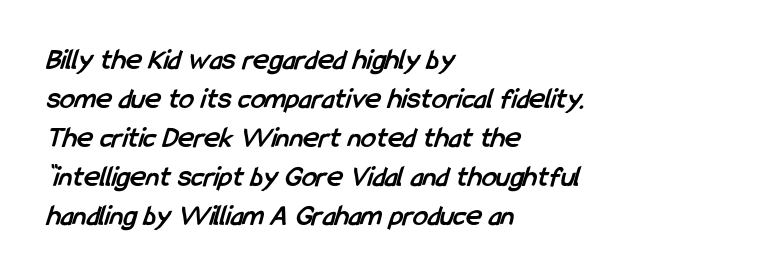
Q: Is the text bold? A: Yes.
Q: Is the typeface a serif or a sans-serif typeface? A: Sans-serif.
Q: Is the text underlined? A: No.
Q: How is the paragraph aligned? A: Left-aligned.
Q: Is the spacing between letters normal or unusually wide? A: Normal.
Q: Is the spacing between lines tight, normal or loose? A: Normal.
Q: Width (condensed, normal, or wide)? A: Condensed.
Q: Stroke contrast? A: Low.
Q: x-height? A: Medium.
Q: Monospaced? A: No.
